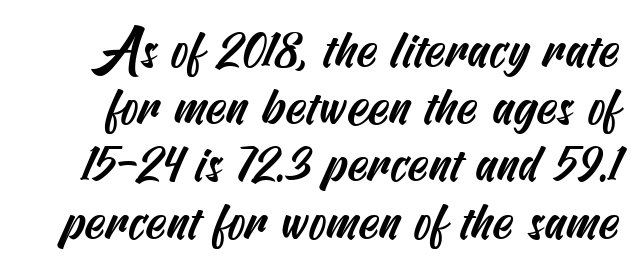
{"serif": "no", "width": "condensed", "stroke_contrast": "medium", "x_height": "small", "underline": "no", "line_spacing": "tight", "line_spacing_ratio": 1.1, "letter_spacing": "normal", "letter_spacing_em": 0.0, "glyph_px": 52}
